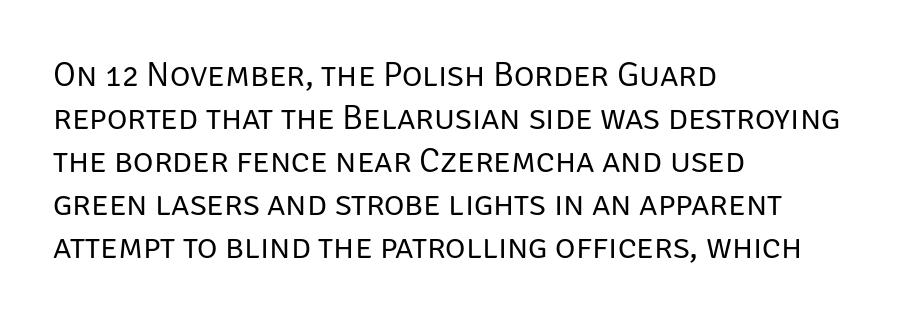
The image shows 35 px regular-weight sans-serif type, upright; set left-aligned, line spacing 1.23x, normal letter spacing, not underlined; low stroke contrast and a large x-height.
